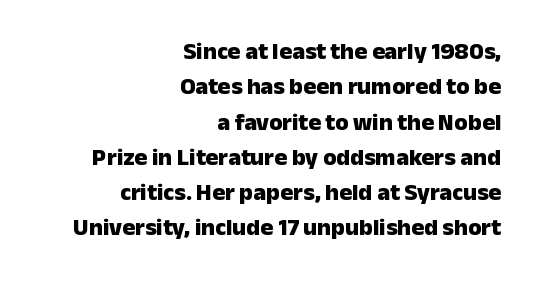
The rag falls on the left side of this text block. Anything drawn beneath the words? Only blank space. Caption: bold face, heavy strokes. Ascenders rise straight up at ninety degrees. Default kerning and tracking; the words read as compact shapes. Vertically, the passage feels balanced, rows spaced as you'd expect.
